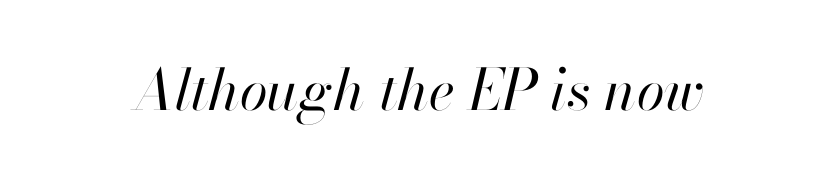
This is oblique type, the kind used for emphasis or titles. The gaps between neighbouring characters are ordinary and unremarkable. The foot of each line stays bare and open. Each letter keeps its own natural width here, so spacing adapts to shape. Bold? No — there's no thickening of the strokes.
